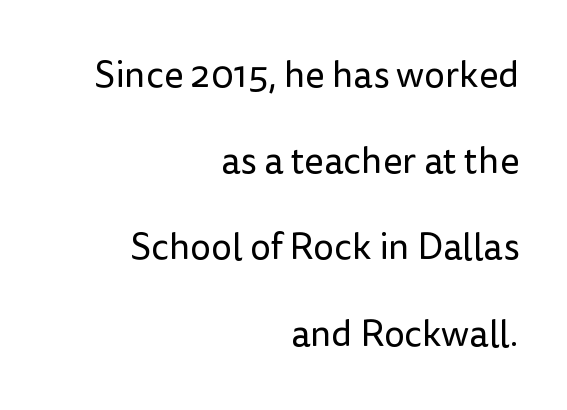
Q: Is the text bold? A: No.
Q: Is the text italic (slanted)? A: No, it is upright.
Q: Is the typeface a serif or a sans-serif typeface? A: Sans-serif.
Q: Is the text underlined? A: No.
Q: How is the paragraph aligned? A: Right-aligned.
Q: Is the spacing between letters normal or unusually wide? A: Normal.
Q: Is the spacing between lines tight, normal or loose? A: Loose.
Q: Width (condensed, normal, or wide)? A: Normal.
Q: Stroke contrast? A: Low.
Q: x-height? A: Medium.
Q: Monospaced? A: No.
